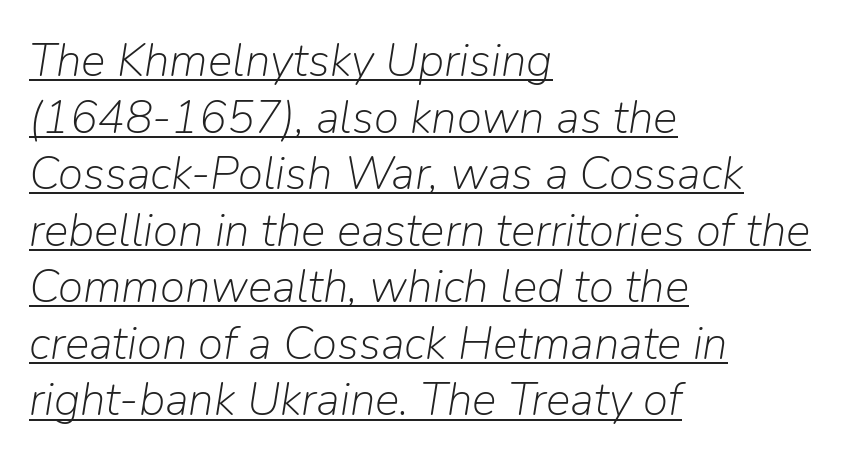
Q: Is the text bold? A: No.
Q: Is the text italic (slanted)? A: Yes, it leans right by about 9 degrees.
Q: Is the text underlined? A: Yes.
Q: How is the paragraph aligned? A: Left-aligned.
Q: Is the spacing between letters normal or unusually wide? A: Normal.
Q: Width (condensed, normal, or wide)? A: Normal.
Q: Stroke contrast? A: Low.
Q: x-height? A: Medium.
Q: Monospaced? A: No.
